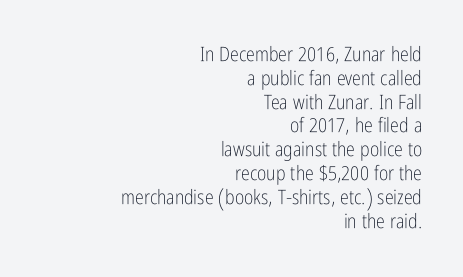
Q: Is the text bold? A: No.
Q: Is the text italic (slanted)? A: No, it is upright.
Q: Is the text underlined? A: No.
Q: How is the paragraph aligned? A: Right-aligned.
Q: Is the spacing between letters normal or unusually wide? A: Normal.
